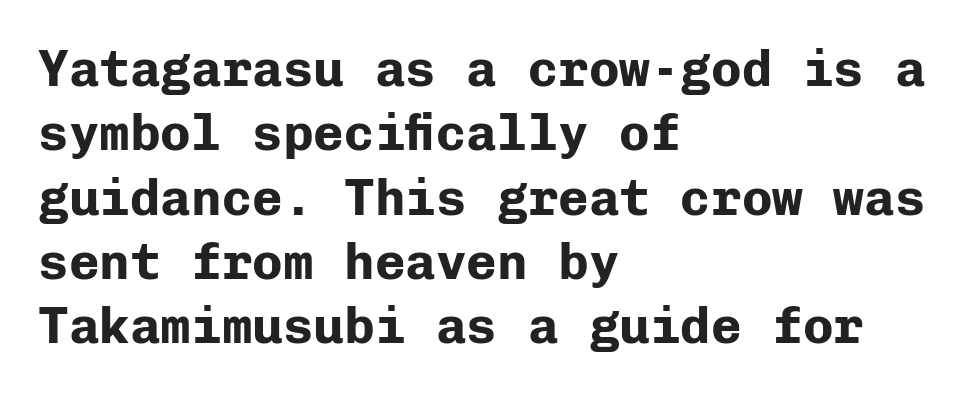
Q: Is the text bold? A: Yes.
Q: Is the text italic (slanted)? A: No, it is upright.
Q: Is the typeface a serif or a sans-serif typeface? A: Sans-serif.
Q: Is the text underlined? A: No.
Q: How is the paragraph aligned? A: Left-aligned.
Q: Is the spacing between letters normal or unusually wide? A: Normal.
Q: Is the spacing between lines tight, normal or loose? A: Normal.
Q: Width (condensed, normal, or wide)? A: Normal.
Q: Stroke contrast? A: Low.
Q: x-height? A: Medium.
Q: Monospaced? A: Yes.
